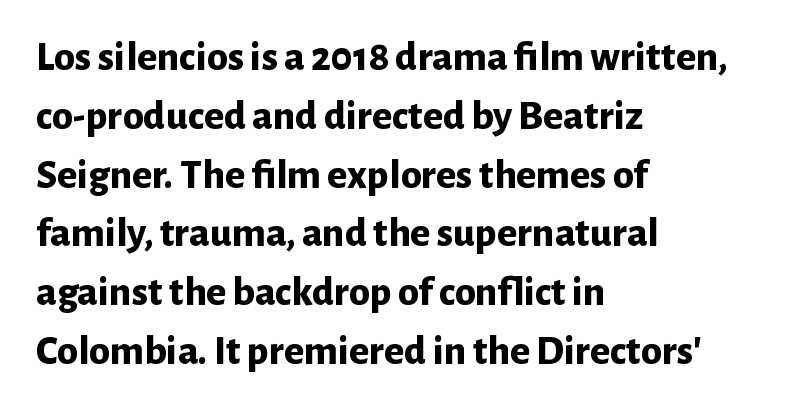
Q: Is the text bold? A: Yes.
Q: Is the text italic (slanted)? A: No, it is upright.
Q: Is the typeface a serif or a sans-serif typeface? A: Sans-serif.
Q: Is the text underlined? A: No.
Q: How is the paragraph aligned? A: Left-aligned.
Q: Is the spacing between letters normal or unusually wide? A: Normal.
Q: Is the spacing between lines tight, normal or loose? A: Normal.
Q: Width (condensed, normal, or wide)? A: Normal.
Q: Stroke contrast? A: Low.
Q: x-height? A: Medium.
Q: Monospaced? A: No.
